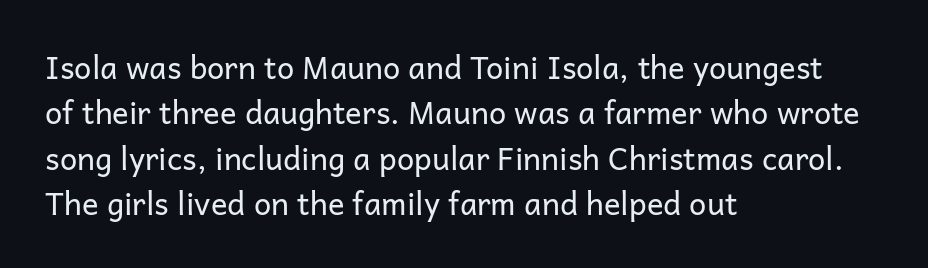
{"serif": "no", "italic": "no", "bold": "no", "weight": "regular", "width": "normal", "stroke_contrast": "low", "x_height": "medium", "monospaced": "no", "underline": "no", "align": "left", "line_spacing": "normal", "line_spacing_ratio": 1.46, "letter_spacing": "normal", "letter_spacing_em": 0.0, "glyph_px": 31}
